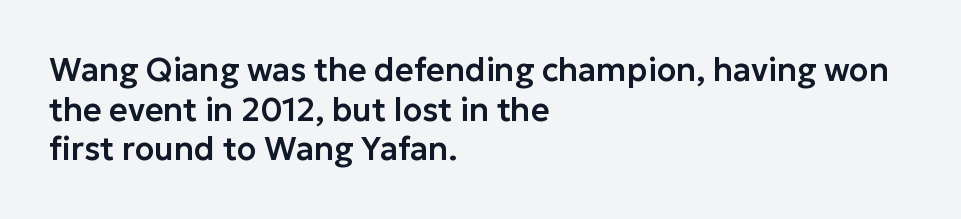
{"serif": "no", "italic": "no", "width": "normal", "stroke_contrast": "low", "x_height": "medium", "monospaced": "no", "underline": "no", "align": "left", "line_spacing_ratio": 1.24, "letter_spacing": "normal", "letter_spacing_em": 0.0, "glyph_px": 32}
